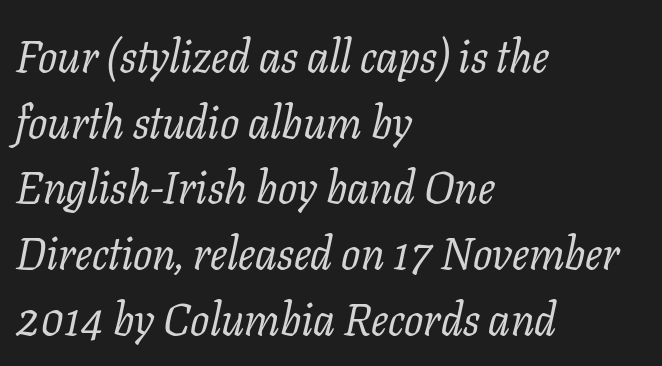
A typesetter would call this leading conventional body-copy spacing. Looking at the ascenders, they clearly lean. The typeface chosen for these lines features serifs. Between one letter and the next there's only the usual sliver of space.
